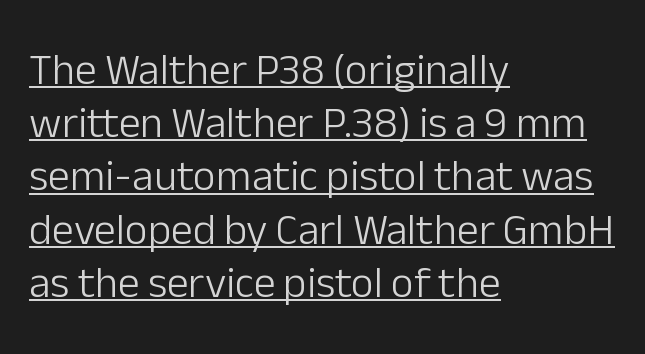
{"serif": "no", "italic": "no", "bold": "no", "weight": "light", "width": "normal", "stroke_contrast": "low", "x_height": "medium", "monospaced": "no", "underline": "yes", "align": "left", "line_spacing_ratio": 1.21, "letter_spacing": "normal", "letter_spacing_em": 0.0, "glyph_px": 44}
